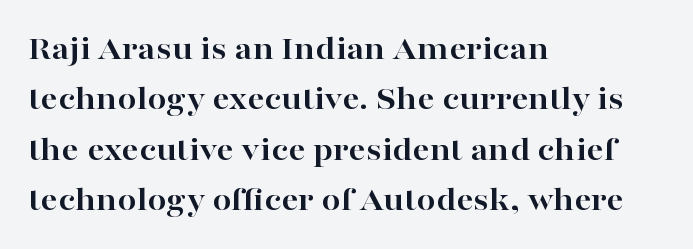
The image shows 34 px bold, wide serif type, upright; set left-aligned, normal line spacing (1.48x), normal letter spacing, not underlined; high stroke contrast and a medium x-height.
